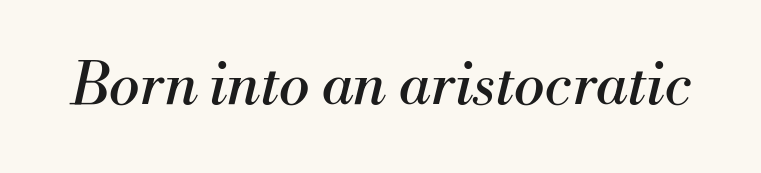
The passage shown is typed in a proportional face where columns would drift. When letters slant like this, we call the style italic. Honestly, the letter spacing is just normal — you wouldn't notice it. Note: serifs present on the glyphs. Letters have the restrained weight of plain body copy at most.
